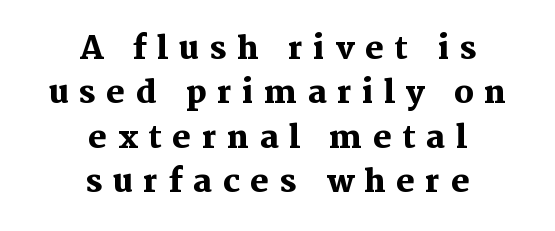
Q: Is the text bold? A: Yes.
Q: Is the text italic (slanted)? A: No, it is upright.
Q: Is the typeface a serif or a sans-serif typeface? A: Serif.
Q: Is the text underlined? A: No.
Q: How is the paragraph aligned? A: Centered.
Q: Is the spacing between letters normal or unusually wide? A: Unusually wide.
Q: Is the spacing between lines tight, normal or loose? A: Normal.
Q: Width (condensed, normal, or wide)? A: Normal.
Q: Stroke contrast? A: Medium.
Q: x-height? A: Medium.
Q: Monospaced? A: No.
